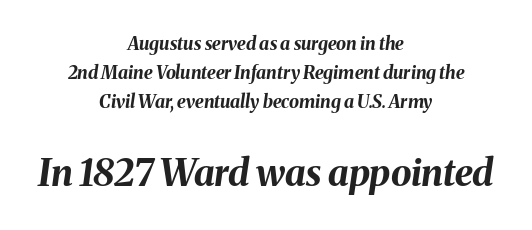
Q: Is the text bold? A: Yes.
Q: Is the text italic (slanted)? A: Yes, it leans right by about 8 degrees.
Q: Is the text underlined? A: No.
Q: How is the paragraph aligned? A: Centered.
Q: Is the spacing between letters normal or unusually wide? A: Normal.
Q: Is the spacing between lines tight, normal or loose? A: Normal.
Q: Which block of text is set in a larger size, the first (top) or the second (bottom)? A: The second (bottom) one.
Q: Width (condensed, normal, or wide)? A: Normal.
Q: Stroke contrast? A: Medium.
Q: x-height? A: Medium.
Q: Monospaced? A: No.
